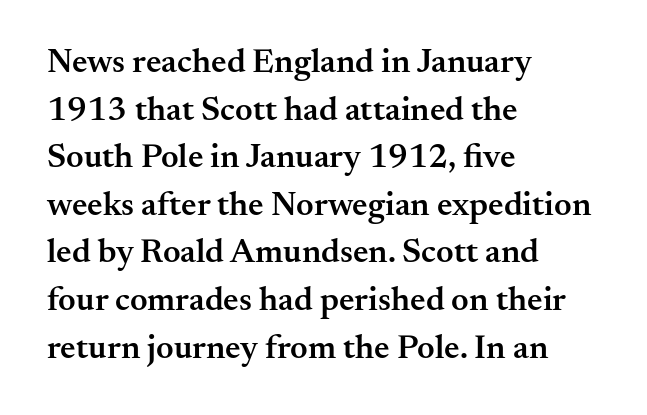
The image shows 34 px semibold serif type, upright; set left-aligned, normal line spacing (1.4x), normal letter spacing, not underlined; medium stroke contrast and a small x-height.
